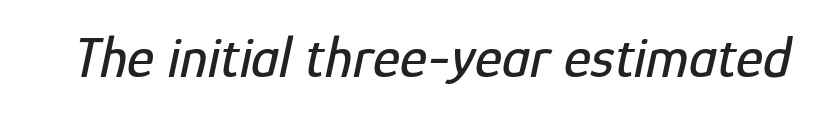
{"italic": "yes", "lean": "right", "slant_degrees": 12, "width": "condensed", "stroke_contrast": "low", "x_height": "medium", "monospaced": "no", "underline": "no", "letter_spacing": "normal", "letter_spacing_em": 0.0, "glyph_px": 58}
